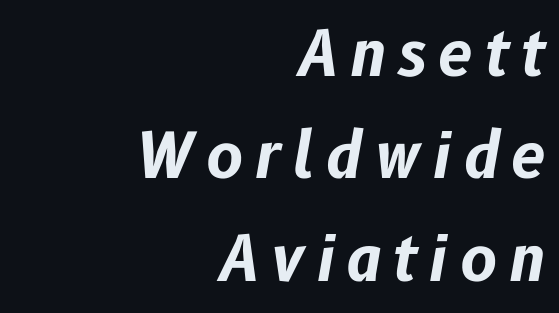
The image shows 62 px bold type, italic (leaning right); set right-aligned, normal line spacing (1.65x), not underlined; low stroke contrast and a medium x-height.
